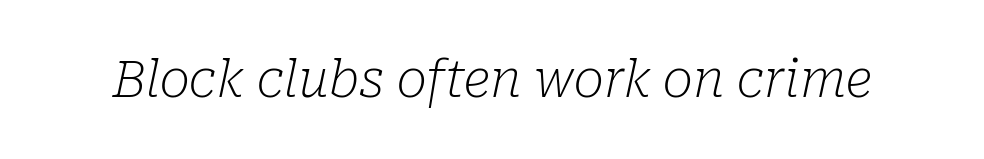
Between one letter and the next there's only the usual sliver of space. Bold? No — there's no thickening of the strokes. The passage shown is typeset with a serif family. The typography opts for an oblique posture over an upright one.
